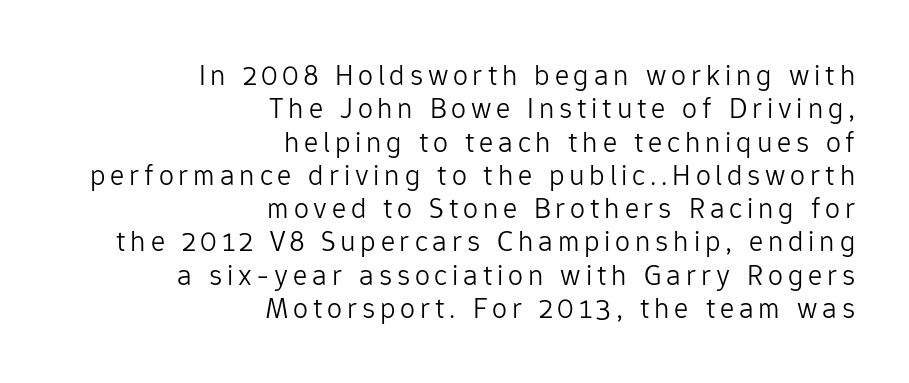
This is the regular roman posture of the typeface. Note the varied advance widths — an 'i' is clearly narrower than an 'm'. Weight: regular or lighter. Grotesque or geometric, the face here clearly has no serifs. Type without underlining. The setting favours the right margin, as signatures and pull-quotes sometimes do.
